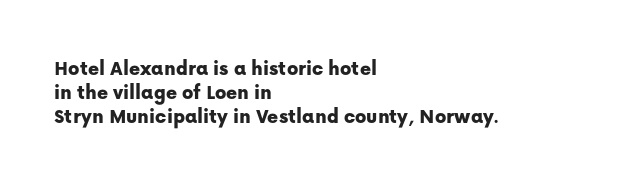
Letters rest on an invisible, unmarked baseline. This sample is left-justified, so line endings fall wherever the words run out. This is roman type, the default non-slanted kind. Compared with typical body copy, the letter spacing here is the same. This sample trades vertical openness for compactness between lines.
